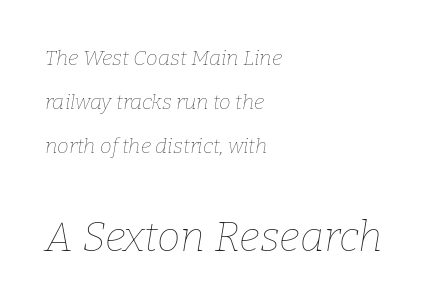
Q: Is the text bold? A: No.
Q: Is the text italic (slanted)? A: Yes, it leans right by about 9 degrees.
Q: Is the text underlined? A: No.
Q: How is the paragraph aligned? A: Left-aligned.
Q: Is the spacing between letters normal or unusually wide? A: Normal.
Q: Is the spacing between lines tight, normal or loose? A: Loose.
Q: Which block of text is set in a larger size, the first (top) or the second (bottom)? A: The second (bottom) one.
Q: Width (condensed, normal, or wide)? A: Normal.
Q: Stroke contrast? A: Low.
Q: x-height? A: Medium.
Q: Monospaced? A: No.
